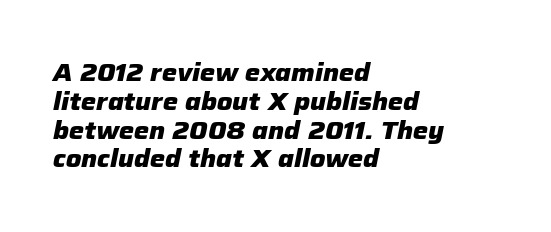
The image shows 24 px bold type, italic (leaning right); set left-aligned, line spacing 1.2x, normal letter spacing, not underlined.
